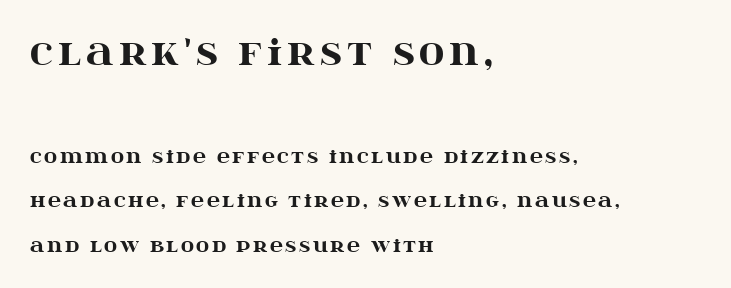
Q: Is the text bold? A: Yes.
Q: Is the text italic (slanted)? A: No, it is upright.
Q: Is the typeface a serif or a sans-serif typeface? A: Serif.
Q: Is the text underlined? A: No.
Q: How is the paragraph aligned? A: Left-aligned.
Q: Is the spacing between lines tight, normal or loose? A: Loose.
Q: Which block of text is set in a larger size, the first (top) or the second (bottom)? A: The first (top) one.
Q: Width (condensed, normal, or wide)? A: Wide.
Q: Stroke contrast? A: High.
Q: x-height? A: Large.
Q: Monospaced? A: No.
